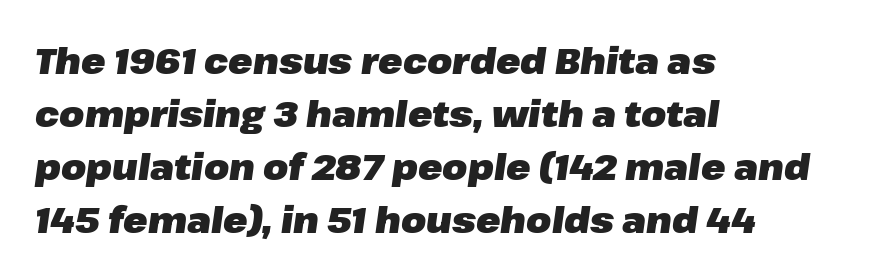
Q: Is the text bold? A: Yes.
Q: Is the text italic (slanted)? A: Yes, it leans right by about 8 degrees.
Q: Is the text underlined? A: No.
Q: How is the paragraph aligned? A: Left-aligned.
Q: Is the spacing between letters normal or unusually wide? A: Normal.
Q: Is the spacing between lines tight, normal or loose? A: Normal.
Q: Width (condensed, normal, or wide)? A: Normal.
Q: Stroke contrast? A: Low.
Q: x-height? A: Medium.
Q: Monospaced? A: No.
